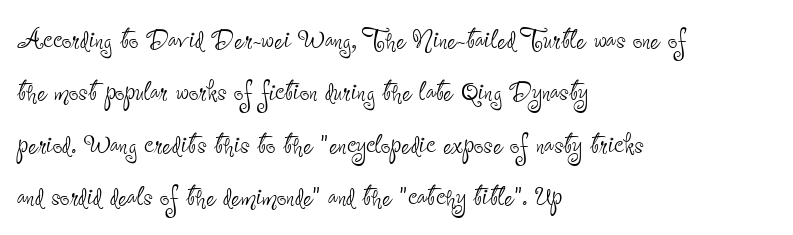
Q: Is the text bold? A: No.
Q: Is the text italic (slanted)? A: Yes.
Q: Is the typeface a serif or a sans-serif typeface? A: Sans-serif.
Q: Is the text underlined? A: No.
Q: How is the paragraph aligned? A: Left-aligned.
Q: Is the spacing between letters normal or unusually wide? A: Normal.
Q: Is the spacing between lines tight, normal or loose? A: Normal.
Q: Width (condensed, normal, or wide)? A: Condensed.
Q: Stroke contrast? A: Low.
Q: x-height? A: Small.
Q: Monospaced? A: No.
